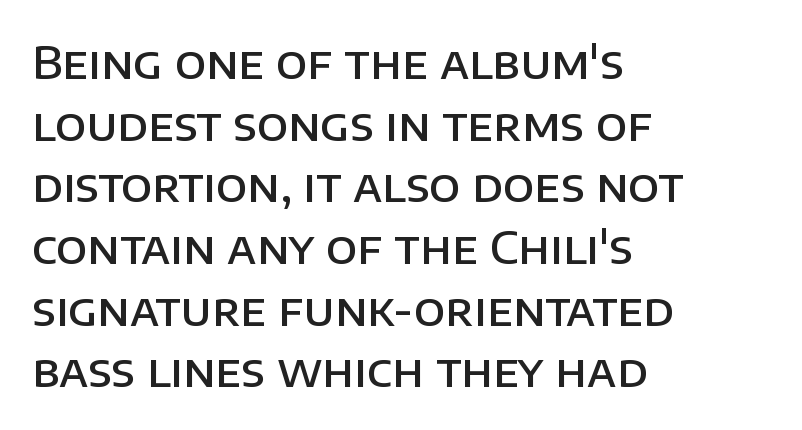
The image shows 45 px semibold sans-serif type, upright; set left-aligned, normal line spacing (1.37x), normal letter spacing, not underlined; low stroke contrast and a large x-height.
